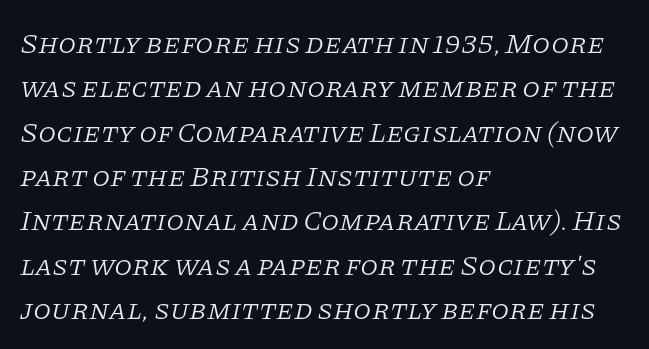
Weight: regular or lighter. I'd call this a serif setting — the letters wear small feet. The string is rendered with underlining switched off. Students, note that the glyphs here touch the page at normal intervals.
